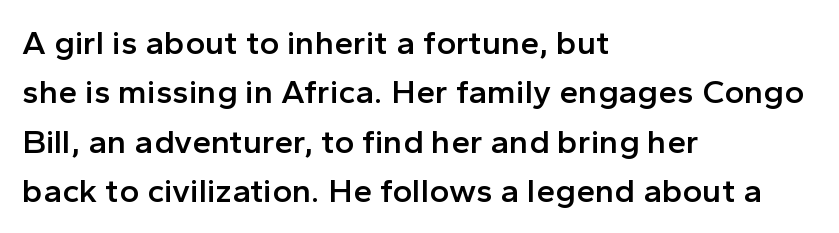
The image shows 34 px semibold sans-serif type, upright; set left-aligned, normal line spacing (1.45x), normal letter spacing, not underlined; a medium x-height.
